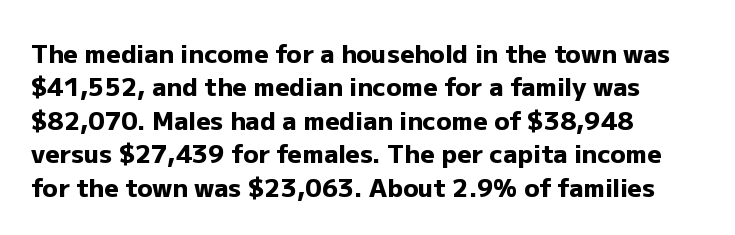
Notice how the passage keeps a crisp vertical edge on the left only. Ordinary non-slanted type is in use. This sample uses plain, unmodified letter spacing. Strong, thick strokes mark this as bold type. Normally led — the rows are evenly, conventionally spaced.
